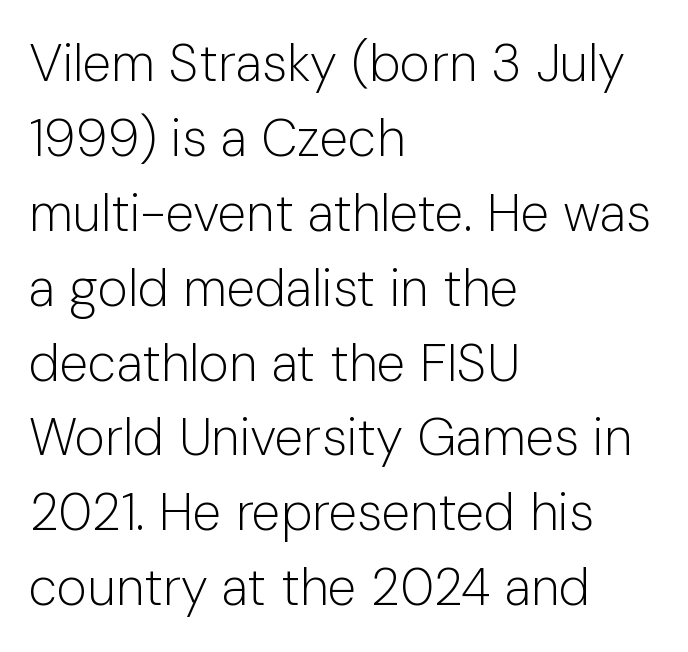
Look at the tracking — it's just the regular setting, nothing added. Italic: no, the glyphs are upright roman. A student would call this left alignment; a typographer would say flush left, rag right. Lines of text with bare space underneath. Is there much room between lines? A standard amount, neither cramped nor airy.
